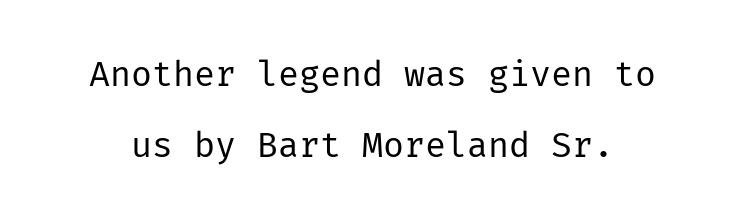
The block of text is sparse from top to bottom, with ample space between rows. The font's upright variant was chosen for this text. What kind of face is this? One without serifs — a sans. Weight: in the light-to-regular range. Beneath every word, the page is bare. These lines keep a tight, regular rhythm from letter to letter.
